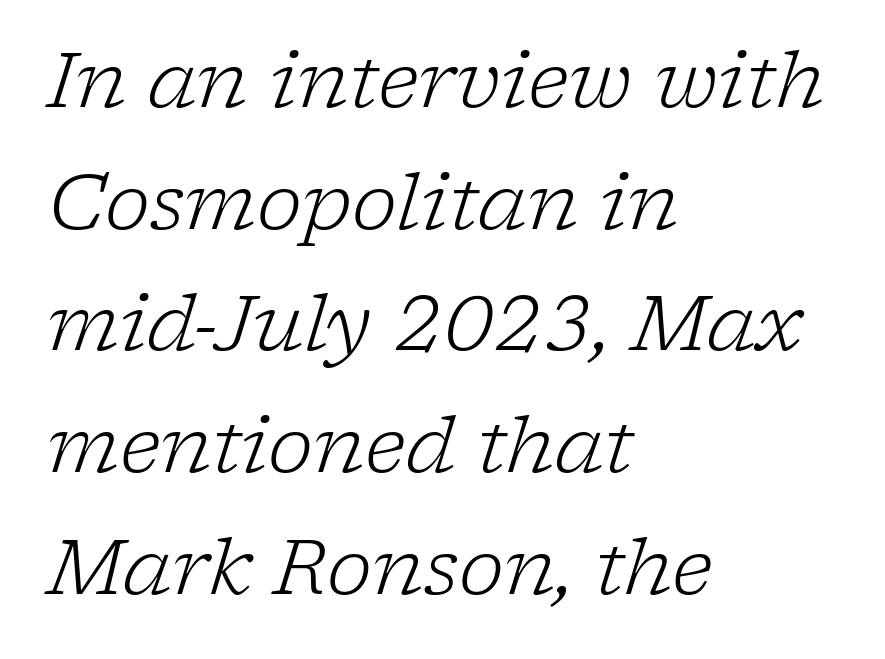
{"serif": "yes", "italic": "yes", "lean": "right", "slant_degrees": 17, "bold": "no", "weight": "light", "width": "normal", "stroke_contrast": "low", "x_height": "medium", "monospaced": "no", "underline": "no", "align": "left", "line_spacing": "normal", "line_spacing_ratio": 1.58, "letter_spacing": "normal", "letter_spacing_em": 0.0, "glyph_px": 77}
